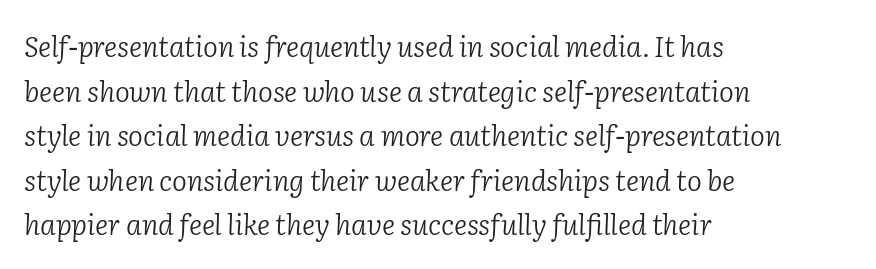
{"serif": "yes", "italic": "yes", "lean": "right", "slant_degrees": 2, "bold": "no", "weight": "light", "width": "normal", "stroke_contrast": "low", "x_height": "medium", "monospaced": "no", "underline": "no", "align": "left", "line_spacing": "normal", "line_spacing_ratio": 1.59, "letter_spacing": "normal", "letter_spacing_em": 0.0, "glyph_px": 28}
